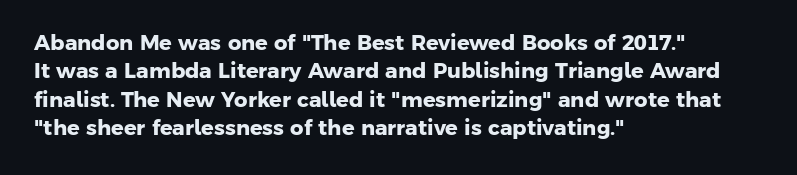
{"bold": "yes", "underline": "no", "align": "left", "line_spacing": "normal", "line_spacing_ratio": 1.35, "letter_spacing": "normal", "letter_spacing_em": 0.0, "glyph_px": 21}
